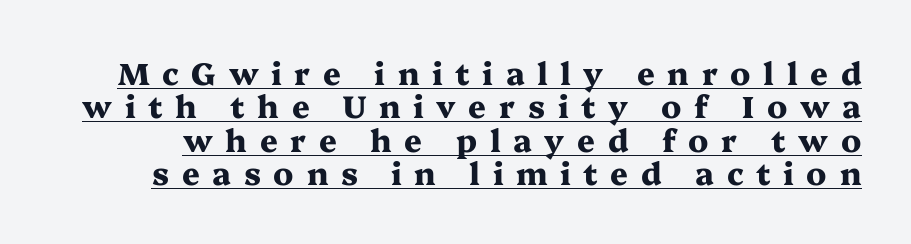
{"serif": "yes", "italic": "no", "bold": "yes", "weight": "heavy", "width": "wide", "stroke_contrast": "medium", "x_height": "medium", "monospaced": "no", "underline": "yes", "line_spacing": "tight", "line_spacing_ratio": 1.08, "letter_spacing": "wide", "letter_spacing_em": 0.41, "glyph_px": 31}
